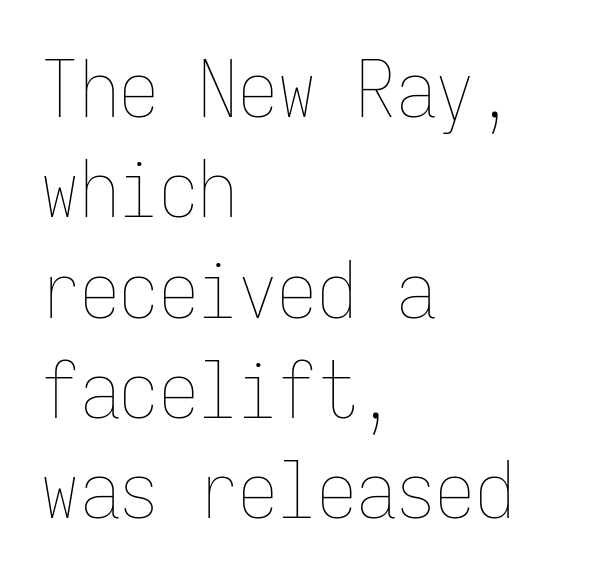
{"italic": "no", "bold": "no", "weight": "thin", "width": "condensed", "stroke_contrast": "low", "x_height": "medium", "monospaced": "yes", "underline": "no", "align": "left", "line_spacing": "normal", "line_spacing_ratio": 1.27, "letter_spacing": "normal", "letter_spacing_em": 0.0, "glyph_px": 79}
